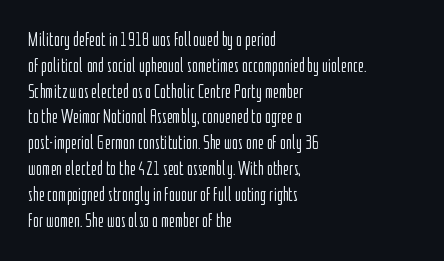
Q: Is the text bold? A: No.
Q: Is the text italic (slanted)? A: No, it is upright.
Q: Is the text underlined? A: No.
Q: How is the paragraph aligned? A: Left-aligned.
Q: Is the spacing between letters normal or unusually wide? A: Normal.
Q: Is the spacing between lines tight, normal or loose? A: Normal.
